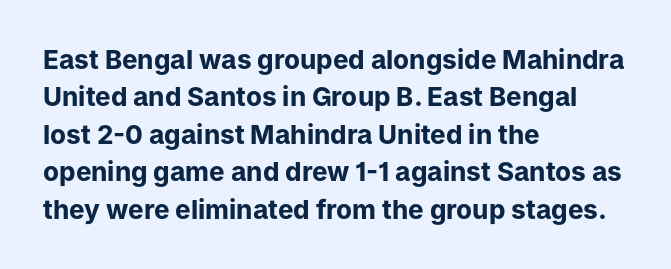
When letters stand straight like this, we call the style roman or upright. A clean baseline with only descenders dipping below it. Horizontally, the lines are justified to the leading edge only. Is there much room between lines? A standard amount, neither cramped nor airy.
